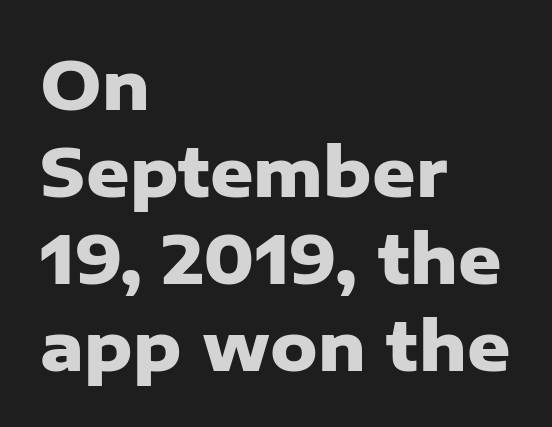
{"serif": "no", "italic": "no", "bold": "yes", "weight": "heavy", "width": "normal", "stroke_contrast": "low", "x_height": "medium", "monospaced": "no", "underline": "no", "align": "left", "line_spacing": "normal", "line_spacing_ratio": 1.3, "letter_spacing": "normal", "letter_spacing_em": 0.0, "glyph_px": 67}
